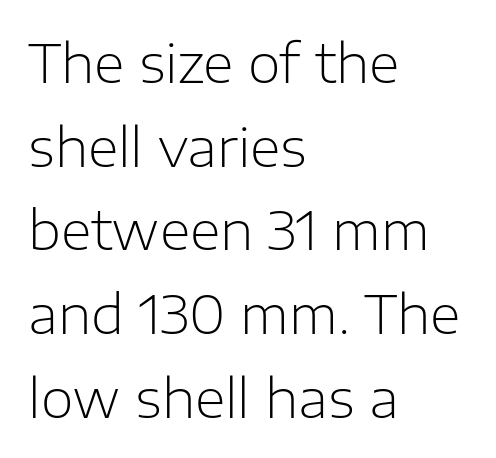
The image shows 53 px light sans-serif type, upright; set left-aligned, normal line spacing (1.58x), normal letter spacing, not underlined; low stroke contrast and a medium x-height.
